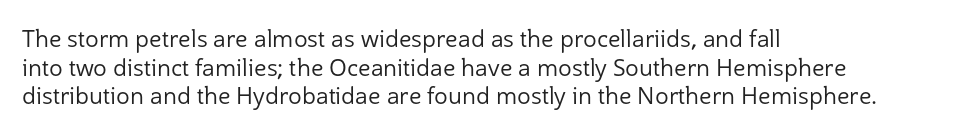
Beneath every word, the page is bare. On a weight scale, this lands at 450 or below. Look at the tracking — it's just the regular setting, nothing added. The typesetter chose a ragged-right arrangement here. Upright lettering throughout.
